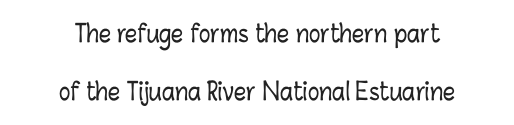
{"italic": "no", "underline": "no", "align": "center", "line_spacing": "loose", "line_spacing_ratio": 2.42, "letter_spacing": "normal", "letter_spacing_em": 0.0, "glyph_px": 24}
